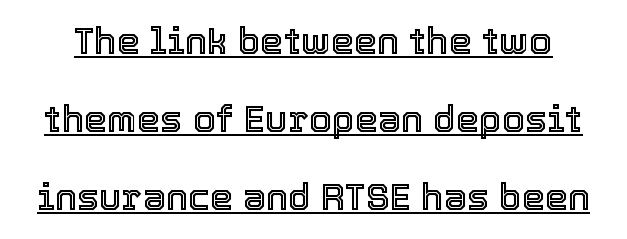
{"italic": "no", "width": "normal", "x_height": "medium", "monospaced": "no", "underline": "yes", "line_spacing": "loose", "line_spacing_ratio": 2.11, "letter_spacing": "normal", "letter_spacing_em": 0.0, "glyph_px": 37}
